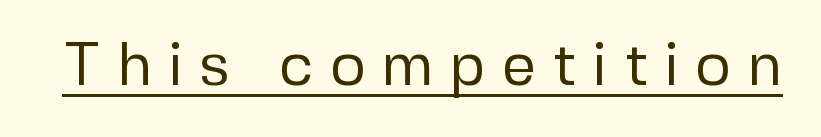
The image shows 61 px regular-weight sans-serif type, upright; set unusually wide letter spacing (+0.26 em), underlined; low stroke contrast and a medium x-height.
